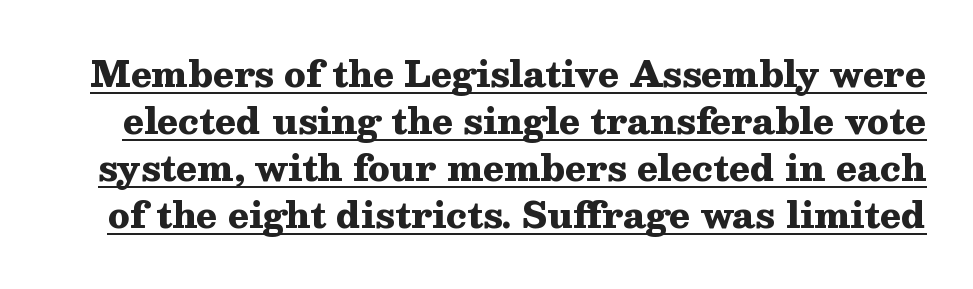
{"serif": "yes", "italic": "no", "bold": "yes", "weight": "heavy", "width": "wide", "stroke_contrast": "medium", "x_height": "medium", "monospaced": "no", "underline": "yes", "line_spacing": "normal", "line_spacing_ratio": 1.34, "letter_spacing": "normal", "letter_spacing_em": 0.0, "glyph_px": 35}
